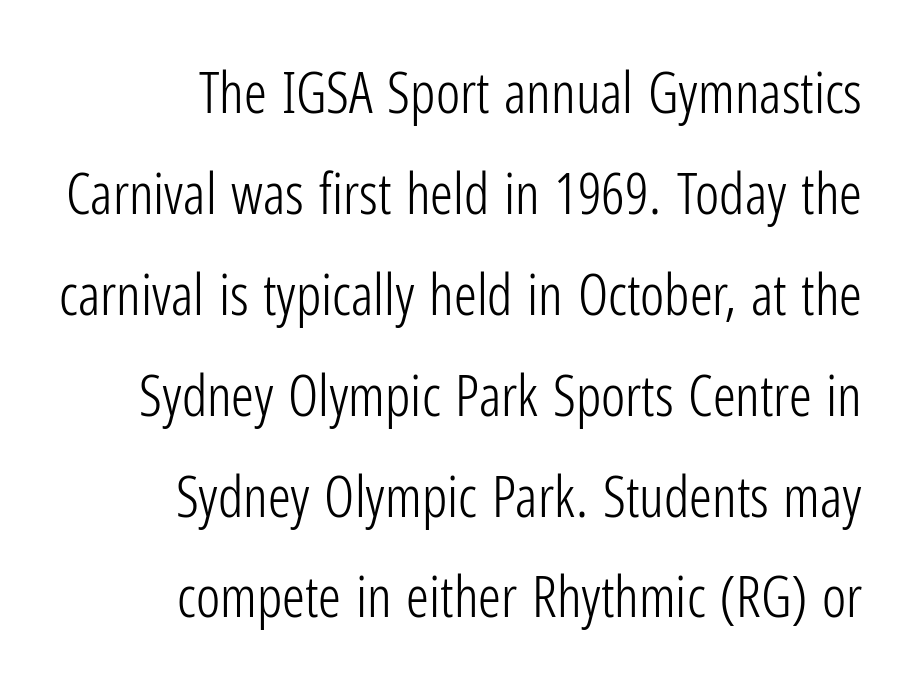
{"serif": "no", "italic": "no", "bold": "no", "weight": "light", "width": "condensed", "stroke_contrast": "low", "x_height": "medium", "monospaced": "no", "underline": "no", "align": "right", "line_spacing_ratio": 1.77, "letter_spacing": "normal", "letter_spacing_em": 0.0, "glyph_px": 57}
